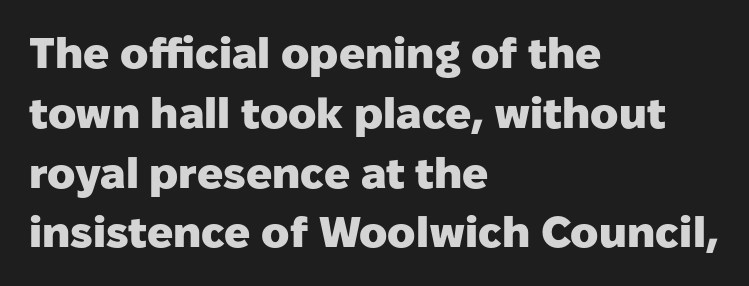
{"serif": "no", "italic": "no", "bold": "yes", "weight": "heavy", "width": "normal", "stroke_contrast": "low", "x_height": "medium", "monospaced": "no", "underline": "no", "align": "left", "line_spacing": "normal", "line_spacing_ratio": 1.39, "letter_spacing": "normal", "letter_spacing_em": 0.0, "glyph_px": 43}
